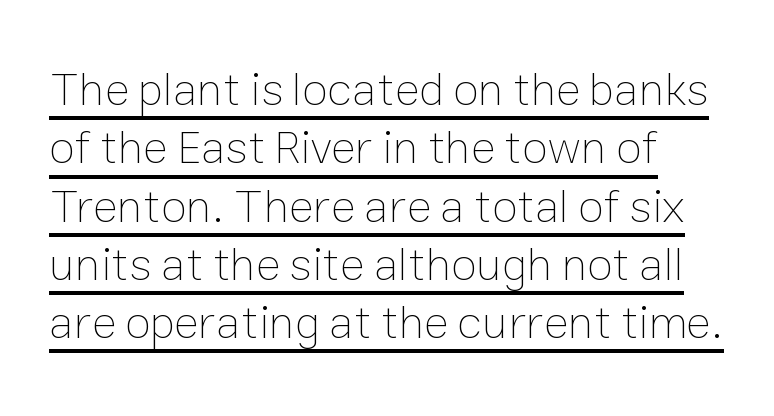
{"italic": "no", "bold": "no", "weight": "thin", "width": "normal", "stroke_contrast": "low", "x_height": "medium", "monospaced": "no", "underline": "yes", "line_spacing_ratio": 1.24, "letter_spacing": "normal", "letter_spacing_em": 0.0, "glyph_px": 47}
